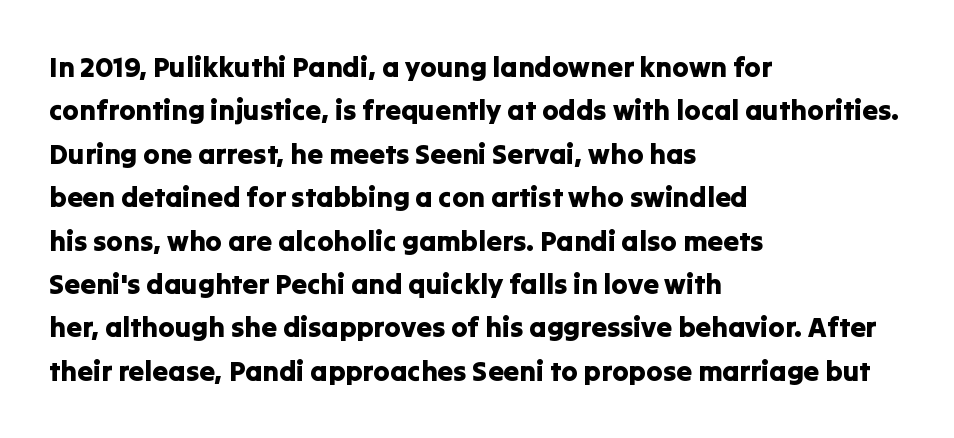
The image shows 28 px sans-serif type, upright; set left-aligned, normal line spacing (1.55x), normal letter spacing, not underlined; low stroke contrast and a medium x-height.
